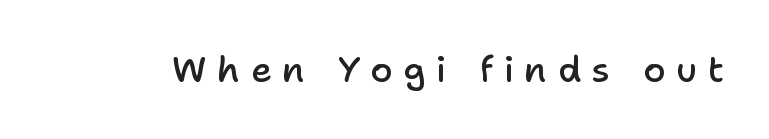
Q: Is the text bold? A: Semi-bold.
Q: Is the text italic (slanted)? A: No, it is upright.
Q: Is the typeface a serif or a sans-serif typeface? A: Sans-serif.
Q: Is the text underlined? A: No.
Q: Is the spacing between letters normal or unusually wide? A: Unusually wide.
Q: Width (condensed, normal, or wide)? A: Normal.
Q: Stroke contrast? A: Low.
Q: x-height? A: Medium.
Q: Monospaced? A: No.
